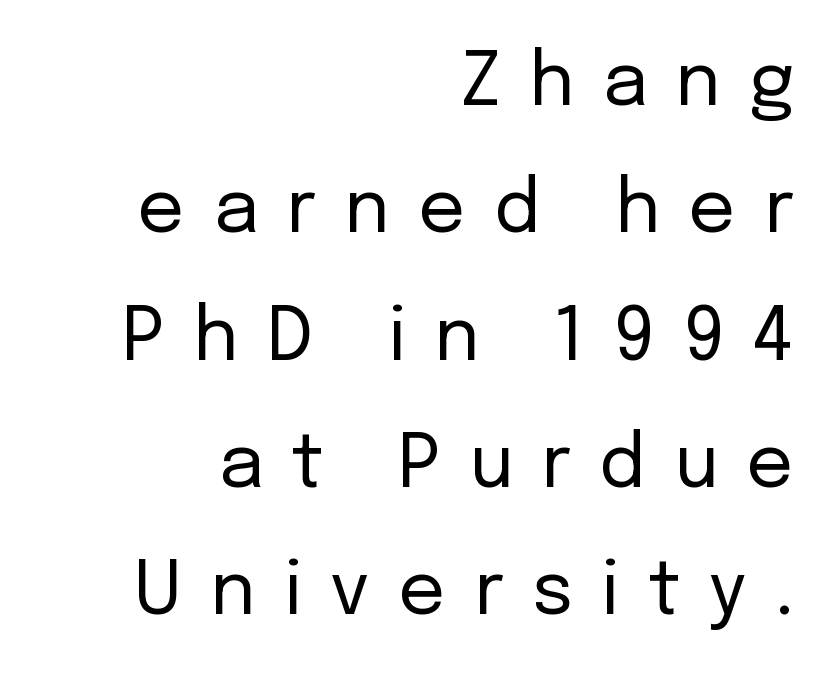
Is the type heavy? It reads as light-to-regular instead. This rendering features lettering with no underline. Unlike italic type, these characters show no tilt at all. Alignment: flush right.
